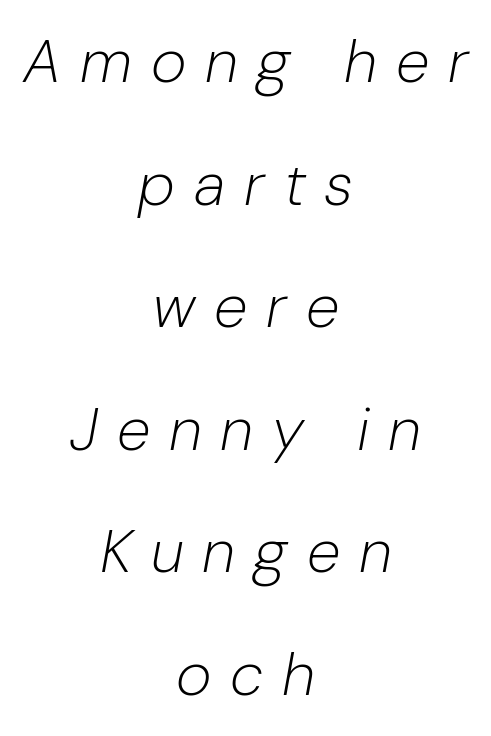
The image shows 61 px light type, italic (leaning right); set centered, loose line spacing (2.01x), unusually wide letter spacing (+0.31 em), not underlined; low stroke contrast and a medium x-height.
